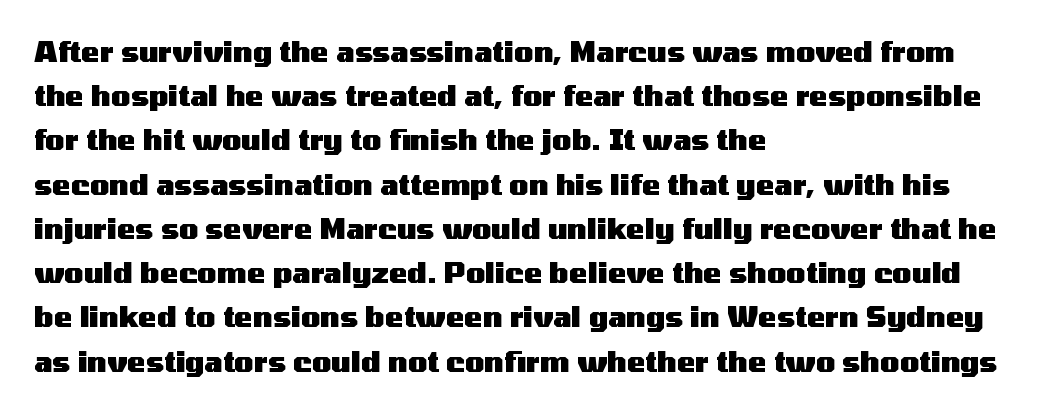
No feet cap the strokes, marking this as sans-serif type. This is heavy type, rendered in bold. Bare-footed words on every line. The passage shown is typed in a proportional face where columns would drift. These lines keep a tight, regular rhythm from letter to letter.
